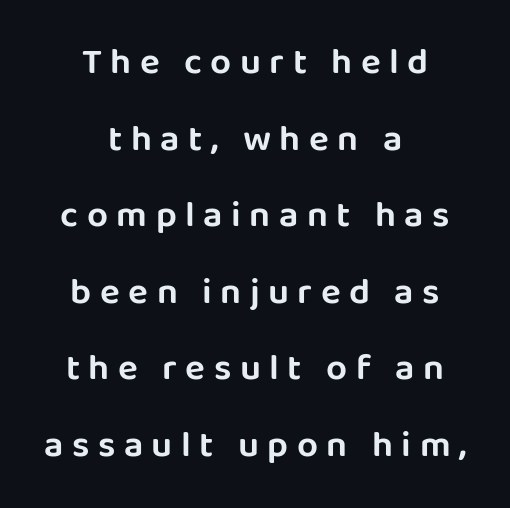
The image shows 37 px sans-serif type, upright; set centered, loose line spacing (2.07x), unusually wide letter spacing (+0.23 em), not underlined; low stroke contrast and a large x-height.
